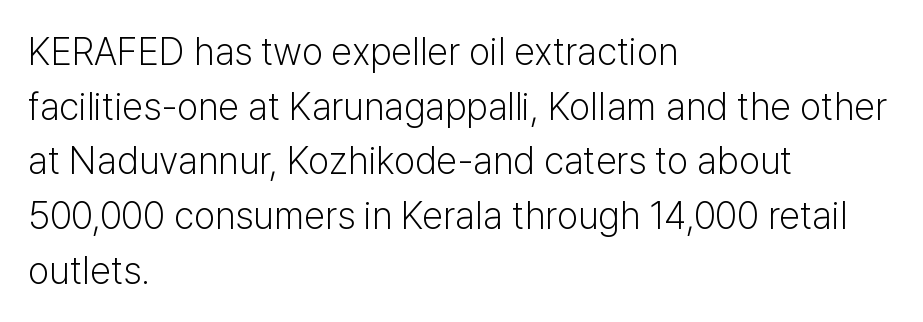
The image shows 38 px light sans-serif type, upright; set left-aligned, normal line spacing (1.44x), normal letter spacing, not underlined; low stroke contrast and a medium x-height.
